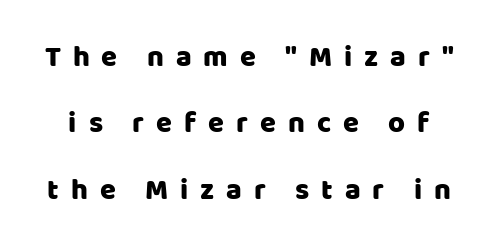
{"serif": "no", "italic": "no", "width": "normal", "stroke_contrast": "low", "x_height": "large", "monospaced": "no", "underline": "no", "line_spacing": "loose", "line_spacing_ratio": 2.29, "letter_spacing": "wide", "letter_spacing_em": 0.41, "glyph_px": 29}
